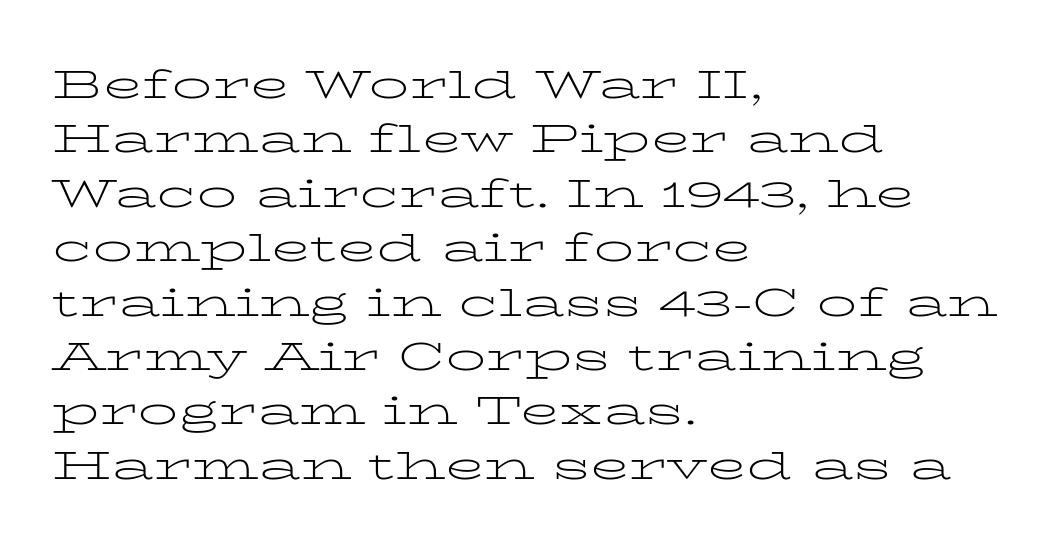
Q: Is the text bold? A: No.
Q: Is the text italic (slanted)? A: No, it is upright.
Q: Is the typeface a serif or a sans-serif typeface? A: Serif.
Q: Is the text underlined? A: No.
Q: How is the paragraph aligned? A: Left-aligned.
Q: Is the spacing between letters normal or unusually wide? A: Normal.
Q: Is the spacing between lines tight, normal or loose? A: Normal.
Q: Width (condensed, normal, or wide)? A: Wide.
Q: Stroke contrast? A: Low.
Q: x-height? A: Medium.
Q: Monospaced? A: No.
